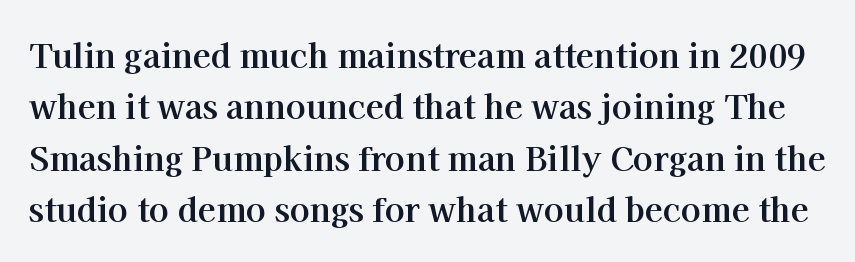
The image shows 33 px bold serif type, upright; set normal line spacing (1.56x), normal letter spacing, not underlined; high stroke contrast and a medium x-height.
